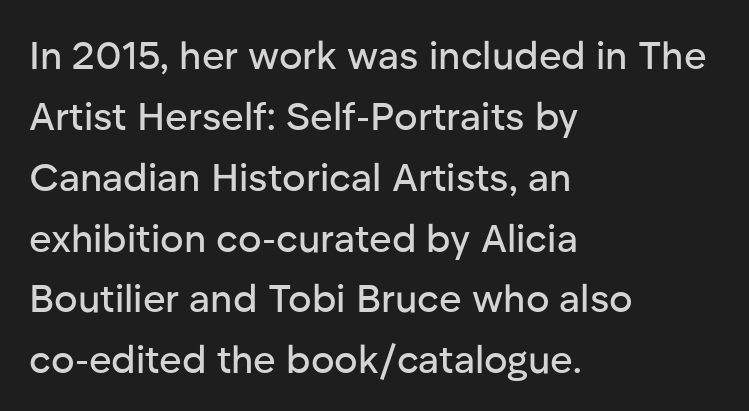
{"serif": "no", "italic": "no", "width": "normal", "stroke_contrast": "low", "x_height": "medium", "monospaced": "no", "underline": "no", "align": "left", "line_spacing": "normal", "line_spacing_ratio": 1.56, "letter_spacing": "normal", "letter_spacing_em": 0.0, "glyph_px": 39}
